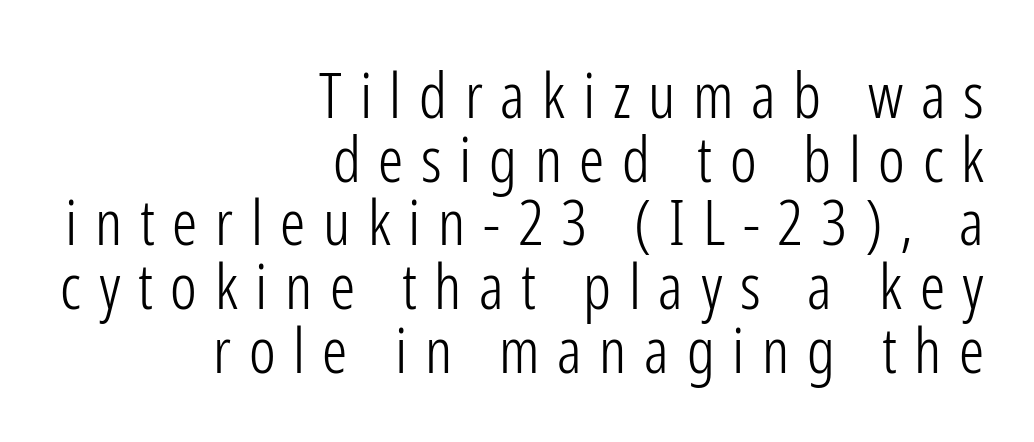
Q: Is the text bold? A: No.
Q: Is the text italic (slanted)? A: No, it is upright.
Q: Is the typeface a serif or a sans-serif typeface? A: Sans-serif.
Q: Is the text underlined? A: No.
Q: How is the paragraph aligned? A: Right-aligned.
Q: Is the spacing between letters normal or unusually wide? A: Unusually wide.
Q: Is the spacing between lines tight, normal or loose? A: Tight.
Q: Width (condensed, normal, or wide)? A: Condensed.
Q: Stroke contrast? A: Low.
Q: x-height? A: Medium.
Q: Monospaced? A: No.
